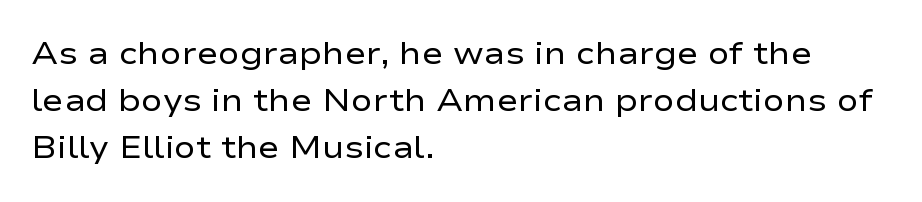
The image shows 32 px regular-weight, wide sans-serif type, upright; set left-aligned, normal line spacing (1.47x), normal letter spacing, not underlined; low stroke contrast and a medium x-height.
